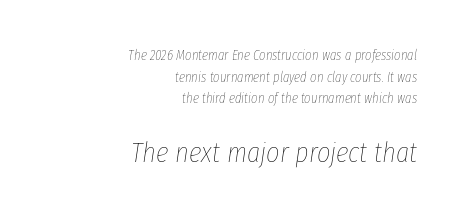
{"italic": "yes", "lean": "right", "slant_degrees": 8, "bold": "no", "weight": "thin", "width": "condensed", "stroke_contrast": "low", "x_height": "medium", "monospaced": "no", "underline": "no", "align": "right", "line_spacing": "normal", "line_spacing_ratio": 1.55, "letter_spacing": "normal", "letter_spacing_em": 0.0, "larger_block": "second", "size_ratio": 2.07, "glyph_px": 29}
